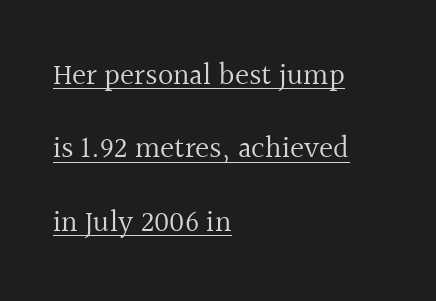
The image shows 30 px regular-weight serif type, upright; set left-aligned, loose line spacing (2.45x), normal letter spacing, underlined; a medium x-height.
